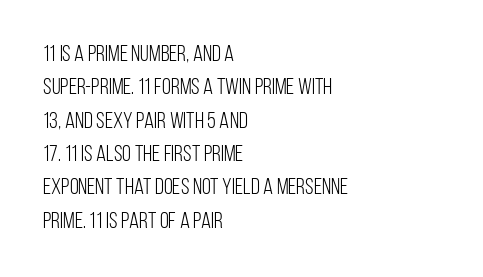
How would I describe the line gaps? Plain and ordinary. Just letters on the line, the space beneath them empty. Alignment: flush left. In terms of posture, this sample is upright.
